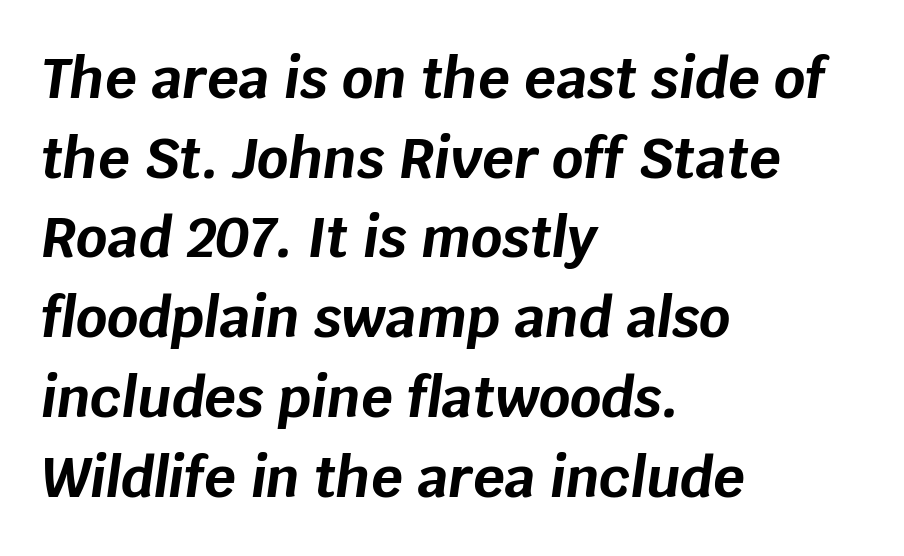
Q: Is the text bold? A: Yes.
Q: Is the text italic (slanted)? A: Yes, it leans right by about 8 degrees.
Q: Is the text underlined? A: No.
Q: How is the paragraph aligned? A: Left-aligned.
Q: Is the spacing between letters normal or unusually wide? A: Normal.
Q: Is the spacing between lines tight, normal or loose? A: Normal.
Q: Width (condensed, normal, or wide)? A: Normal.
Q: Stroke contrast? A: Low.
Q: x-height? A: Large.
Q: Monospaced? A: No.
